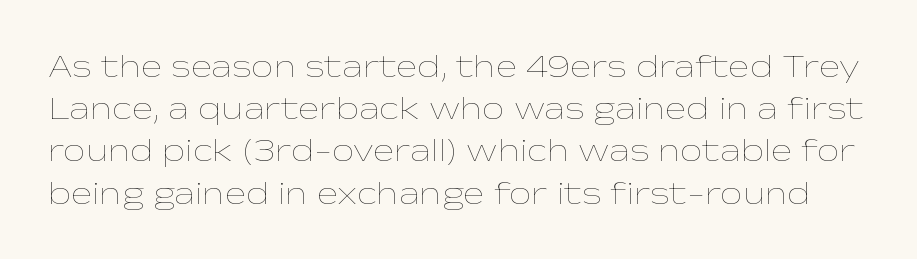
Q: Is the text bold? A: No.
Q: Is the text italic (slanted)? A: No, it is upright.
Q: Is the text underlined? A: No.
Q: Is the spacing between letters normal or unusually wide? A: Normal.
Q: Is the spacing between lines tight, normal or loose? A: Normal.
Q: Width (condensed, normal, or wide)? A: Wide.
Q: Stroke contrast? A: Low.
Q: x-height? A: Medium.
Q: Monospaced? A: No.
